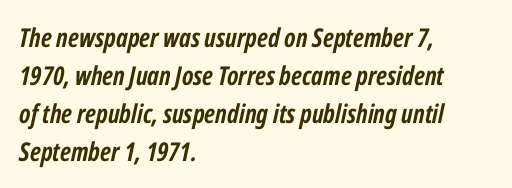
Q: Is the text bold? A: Yes.
Q: Is the text italic (slanted)? A: Yes, it leans right by about 12 degrees.
Q: Is the text underlined? A: No.
Q: How is the paragraph aligned? A: Left-aligned.
Q: Is the spacing between letters normal or unusually wide? A: Normal.
Q: Is the spacing between lines tight, normal or loose? A: Normal.
